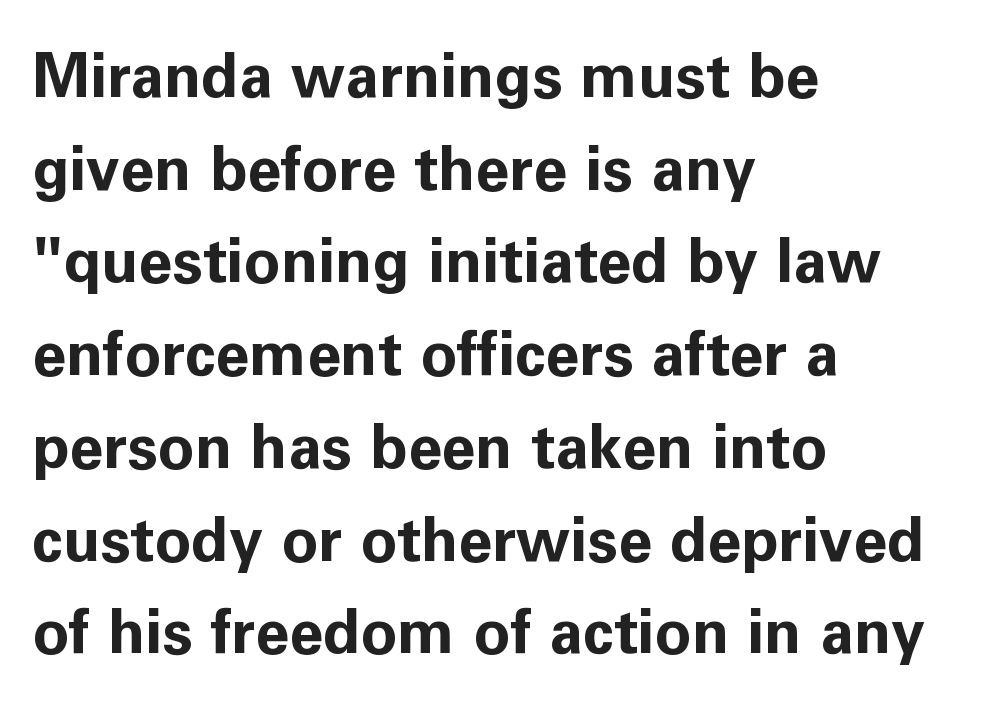
{"serif": "no", "italic": "no", "bold": "yes", "weight": "bold", "width": "normal", "stroke_contrast": "low", "x_height": "medium", "monospaced": "no", "underline": "no", "align": "left", "line_spacing": "normal", "line_spacing_ratio": 1.52, "letter_spacing": "normal", "letter_spacing_em": 0.0, "glyph_px": 61}
